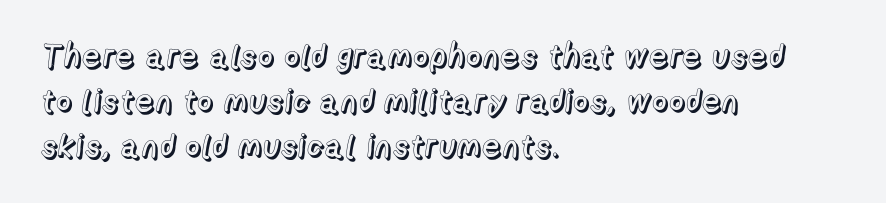
Q: Is the text italic (slanted)? A: Yes.
Q: Is the text underlined? A: No.
Q: How is the paragraph aligned? A: Left-aligned.
Q: Is the spacing between letters normal or unusually wide? A: Normal.
Q: Is the spacing between lines tight, normal or loose? A: Normal.
Q: Width (condensed, normal, or wide)? A: Normal.
Q: x-height? A: Medium.
Q: Monospaced? A: No.
